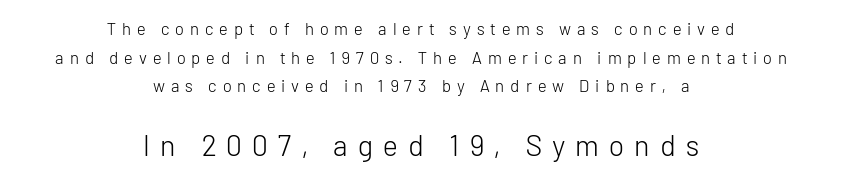
{"serif": "no", "italic": "no", "bold": "no", "weight": "light", "width": "normal", "stroke_contrast": "low", "x_height": "medium", "monospaced": "no", "underline": "no", "align": "center", "line_spacing": "normal", "line_spacing_ratio": 1.68, "letter_spacing": "wide", "letter_spacing_em": 0.35, "larger_block": "second", "size_ratio": 1.71, "glyph_px": 29}
